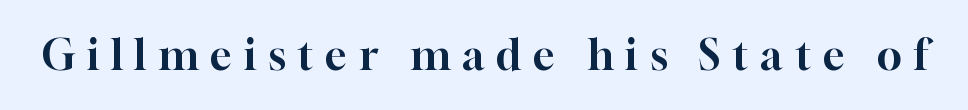
Q: Is the text italic (slanted)? A: No, it is upright.
Q: Is the typeface a serif or a sans-serif typeface? A: Serif.
Q: Is the text underlined? A: No.
Q: Is the spacing between letters normal or unusually wide? A: Unusually wide.
Q: Width (condensed, normal, or wide)? A: Normal.
Q: Stroke contrast? A: High.
Q: x-height? A: Medium.
Q: Monospaced? A: No.
